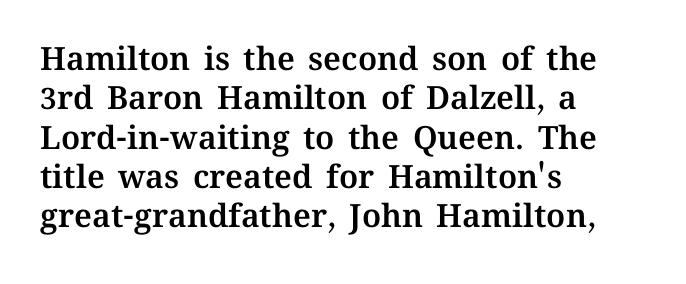
{"italic": "no", "width": "normal", "stroke_contrast": "medium", "x_height": "medium", "monospaced": "no", "underline": "no", "align": "left", "line_spacing_ratio": 1.23, "letter_spacing": "normal", "letter_spacing_em": 0.0, "glyph_px": 32}
